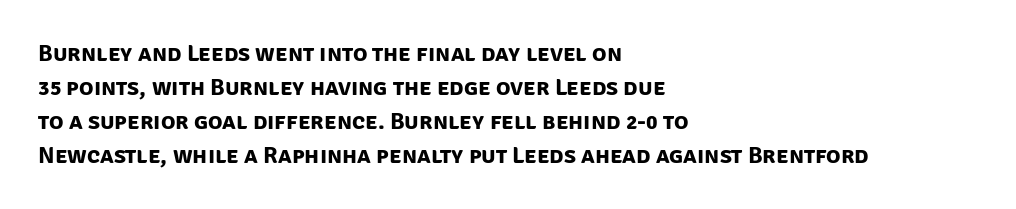
Students, this is bold: see how much ink each stroke carries. The vertical gap from one line to the next is medium. Alignment: flush left. The words here are not underlined. A typesetter would call this zero additional tracking.
